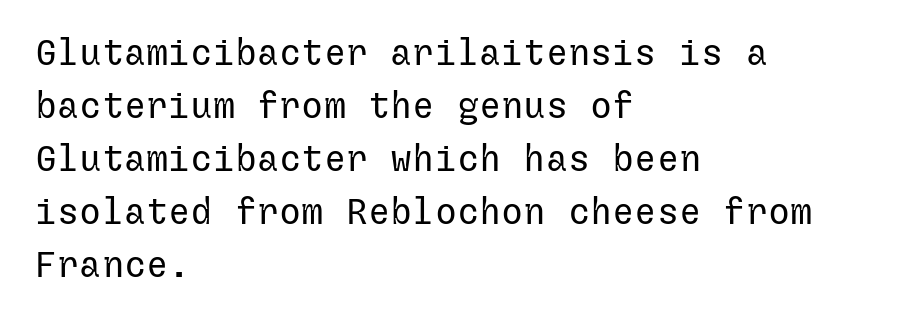
{"serif": "no", "italic": "no", "bold": "no", "weight": "regular", "width": "normal", "stroke_contrast": "low", "x_height": "medium", "underline": "no", "align": "left", "line_spacing": "normal", "line_spacing_ratio": 1.43, "letter_spacing": "normal", "letter_spacing_em": 0.0, "glyph_px": 37}
